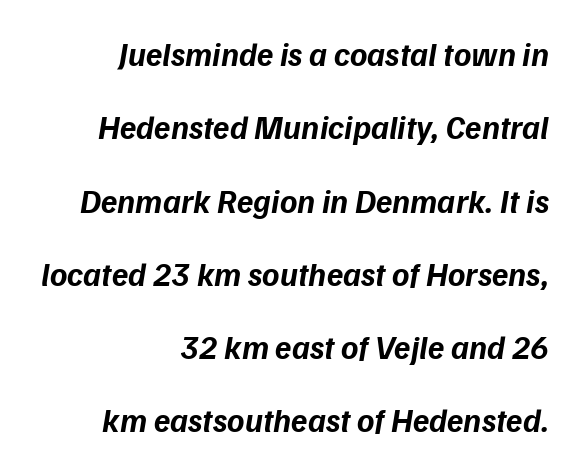
The image shows 33 px bold sans-serif type; set right-aligned, loose line spacing (2.22x), normal letter spacing, not underlined; low stroke contrast and a medium x-height.
